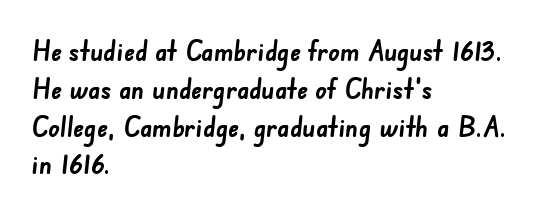
The image shows 28 px semibold sans-serif type; set left-aligned, normal line spacing (1.35x), normal letter spacing, not underlined; low stroke contrast and a small x-height.
